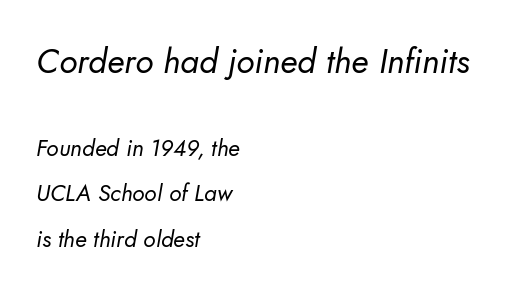
This sample has the flowing, uneven cadence of proportional lettering. Each row of text sits above clean, open space. Inter-character spacing is left at the font's built-in metrics. The paragraph shown leans on its left margin. The designer went with a sans here, leaving each stem footless. Stroke mass is kept to a normal reading level or below.
